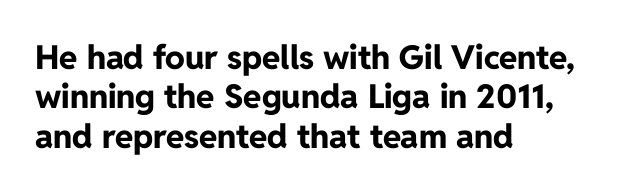
{"serif": "no", "italic": "no", "bold": "yes", "weight": "bold", "width": "normal", "stroke_contrast": "low", "x_height": "medium", "monospaced": "no", "underline": "no", "align": "left", "line_spacing_ratio": 1.19, "letter_spacing": "normal", "letter_spacing_em": 0.0, "glyph_px": 33}
